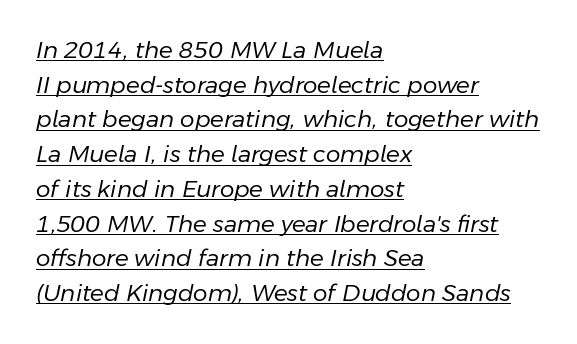
Q: Is the text bold? A: No.
Q: Is the text italic (slanted)? A: Yes, it leans right by about 11 degrees.
Q: Is the text underlined? A: Yes.
Q: How is the paragraph aligned? A: Left-aligned.
Q: Is the spacing between letters normal or unusually wide? A: Normal.
Q: Is the spacing between lines tight, normal or loose? A: Normal.
